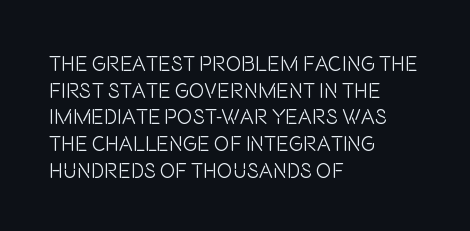
{"italic": "no", "bold": "no", "underline": "no", "align": "left", "line_spacing": "normal", "line_spacing_ratio": 1.27, "letter_spacing": "normal", "letter_spacing_em": 0.0, "glyph_px": 21}
